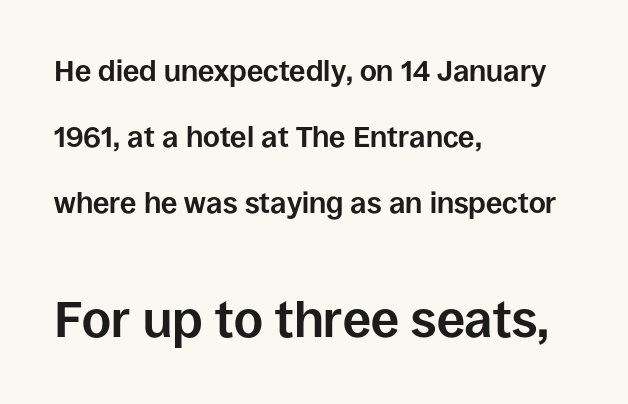
{"serif": "no", "italic": "no", "bold": "yes", "weight": "bold", "width": "normal", "stroke_contrast": "low", "x_height": "large", "monospaced": "no", "underline": "no", "align": "left", "line_spacing": "loose", "line_spacing_ratio": 2.27, "letter_spacing": "normal", "letter_spacing_em": 0.0, "larger_block": "second", "size_ratio": 1.72, "glyph_px": 50}
